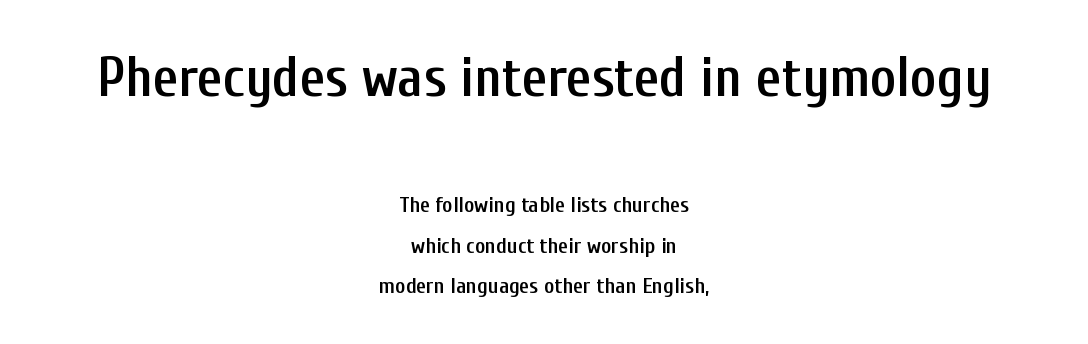
{"serif": "no", "italic": "no", "bold": "semi", "weight": "semibold", "width": "condensed", "stroke_contrast": "low", "x_height": "medium", "monospaced": "no", "underline": "no", "align": "center", "line_spacing_ratio": 1.83, "letter_spacing": "normal", "letter_spacing_em": 0.0, "larger_block": "first", "size_ratio": 2.55, "glyph_px": 56}
